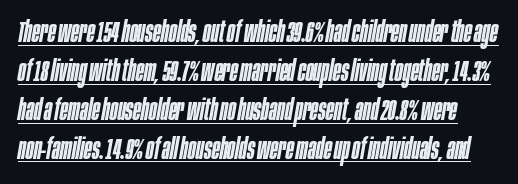
{"italic": "yes", "lean": "right", "slant_degrees": 10, "bold": "semi", "weight": "semibold", "width": "condensed", "stroke_contrast": "low", "x_height": "large", "monospaced": "no", "underline": "yes", "line_spacing": "normal", "line_spacing_ratio": 1.34, "letter_spacing": "normal", "letter_spacing_em": 0.0, "glyph_px": 29}
